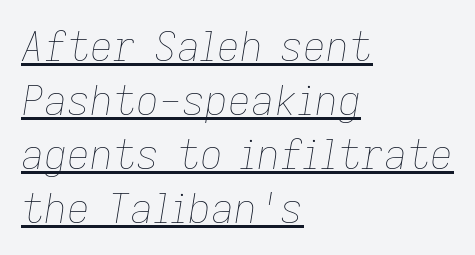
Q: Is the text bold? A: No.
Q: Is the text italic (slanted)? A: Yes, it leans right by about 9 degrees.
Q: Is the text underlined? A: Yes.
Q: How is the paragraph aligned? A: Left-aligned.
Q: Is the spacing between letters normal or unusually wide? A: Normal.
Q: Is the spacing between lines tight, normal or loose? A: Normal.
Q: Width (condensed, normal, or wide)? A: Normal.
Q: Stroke contrast? A: Low.
Q: x-height? A: Medium.
Q: Monospaced? A: No.
